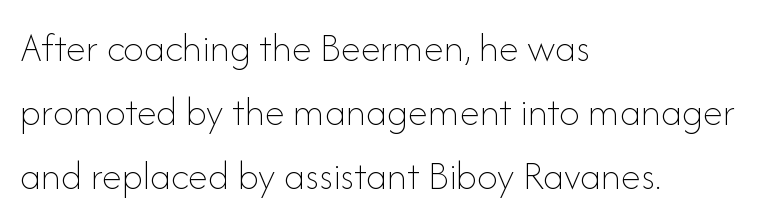
The image shows 41 px thin type, upright; set left-aligned, normal line spacing (1.56x), normal letter spacing, not underlined; low stroke contrast and a small x-height.
